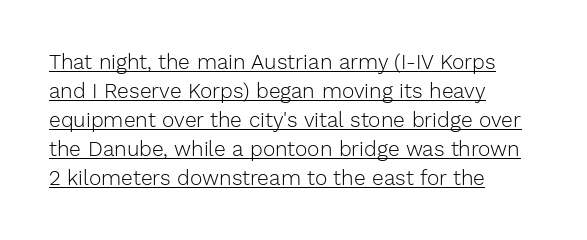
The image shows 21 px text type, upright; set left-aligned, normal line spacing (1.38x), normal letter spacing, underlined.
